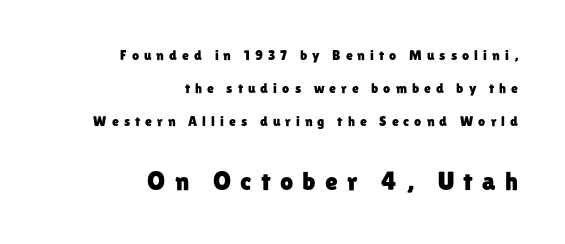
This block would shrink considerably if given ordinary leading; it's expanded now. Caption: expanded tracking, letters set apart. This is roman type, the default non-slanted kind. Here the second block reads like a headline and the first like body copy. These lines are set flush right with a ragged left edge. Quick note: underline off.
